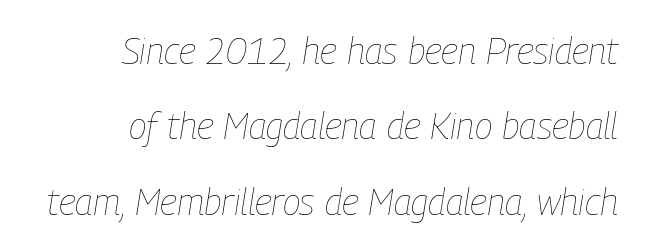
The paragraph shown leans on its right margin. The horizontal fit of the characters is conventional and even. Character widths vary here, with narrow letters taking less room than wide ones. Clear beneath every line of the passage. Is the type slanted? Yes — the strokes lean at a clear angle. No extra ink here — the face is not bold.
